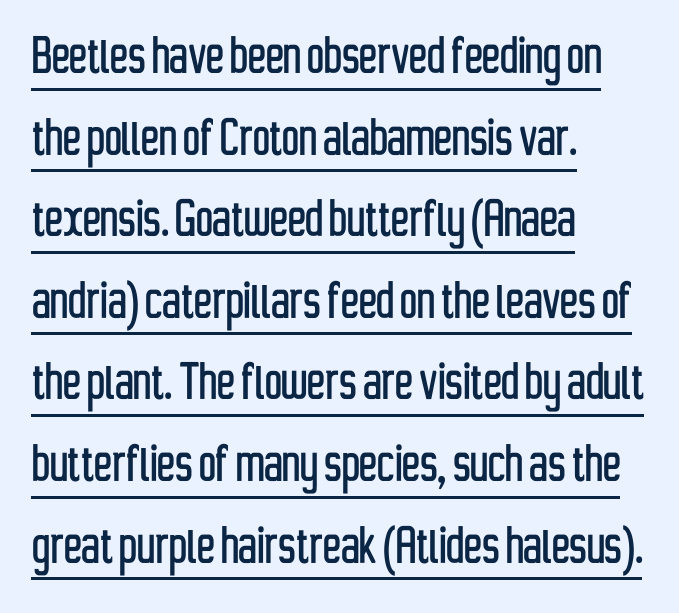
{"serif": "no", "italic": "no", "width": "condensed", "stroke_contrast": "low", "x_height": "medium", "monospaced": "no", "underline": "yes", "align": "left", "line_spacing": "normal", "line_spacing_ratio": 1.36, "letter_spacing": "normal", "letter_spacing_em": 0.0, "glyph_px": 60}
